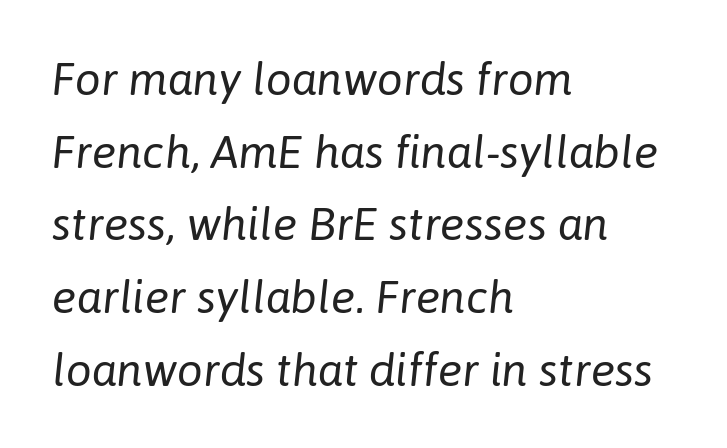
{"italic": "yes", "lean": "right", "slant_degrees": 6, "bold": "no", "weight": "regular", "width": "normal", "stroke_contrast": "low", "x_height": "medium", "monospaced": "no", "underline": "no", "align": "left", "line_spacing": "normal", "line_spacing_ratio": 1.58, "letter_spacing": "normal", "letter_spacing_em": 0.0, "glyph_px": 46}
